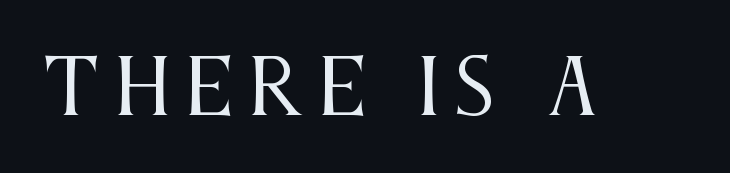
{"serif": "yes", "italic": "no", "bold": "no", "weight": "regular", "width": "condensed", "stroke_contrast": "medium", "x_height": "large", "monospaced": "no", "underline": "no", "glyph_px": 75}
